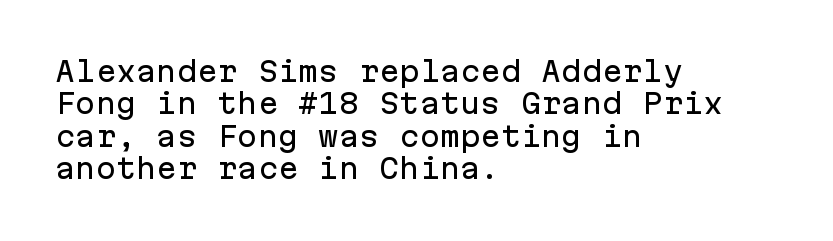
The image shows 27 px text type, upright; set left-aligned, line spacing 1.2x, normal letter spacing, not underlined.
